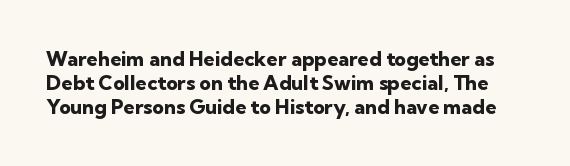
You could call the tracking neutral — neither tight nor loose. In terms of posture, this sample is upright. Look at the stroke-to-counter ratio: heavy, a bold. Any mark beneath the type? The region is blank.
